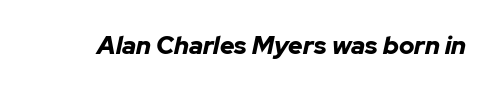
{"italic": "yes", "lean": "right", "slant_degrees": 12, "bold": "yes", "underline": "no", "letter_spacing": "normal", "letter_spacing_em": 0.0, "glyph_px": 25}
